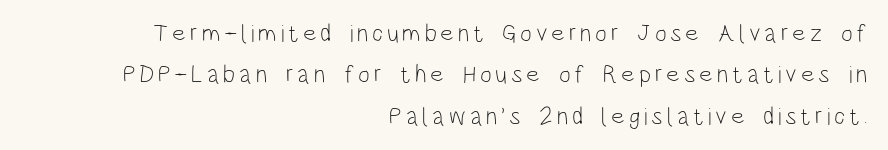
{"italic": "no", "bold": "no", "underline": "no", "align": "right", "line_spacing": "normal", "line_spacing_ratio": 1.66, "glyph_px": 25}
